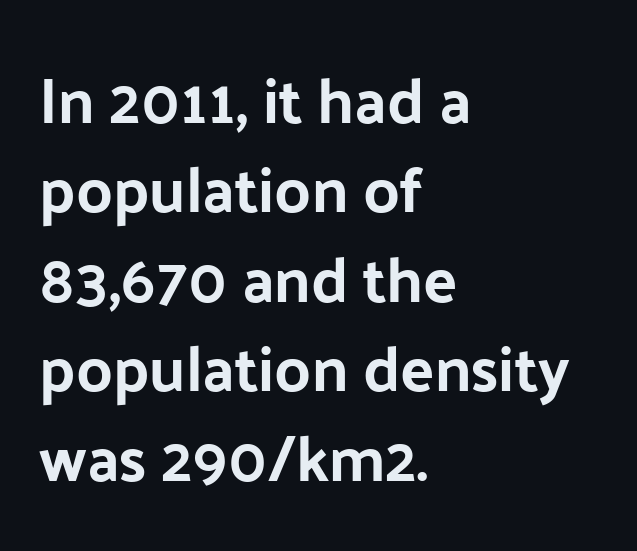
{"serif": "no", "italic": "no", "width": "normal", "stroke_contrast": "low", "x_height": "medium", "monospaced": "no", "underline": "no", "align": "left", "line_spacing": "normal", "line_spacing_ratio": 1.42, "letter_spacing": "normal", "letter_spacing_em": 0.0, "glyph_px": 63}
